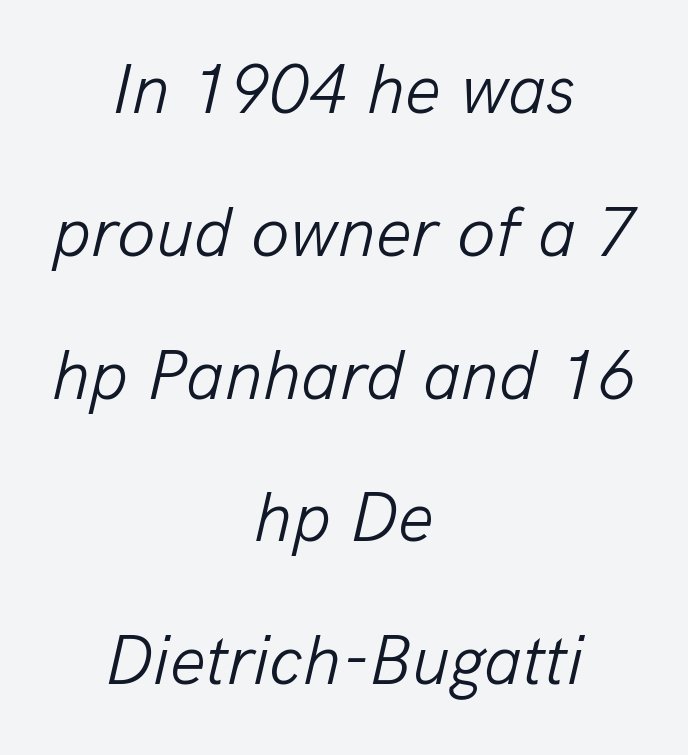
The image shows 70 px light type, italic (leaning right); set centered, loose line spacing (2.04x), normal letter spacing, not underlined; low stroke contrast and a medium x-height.
